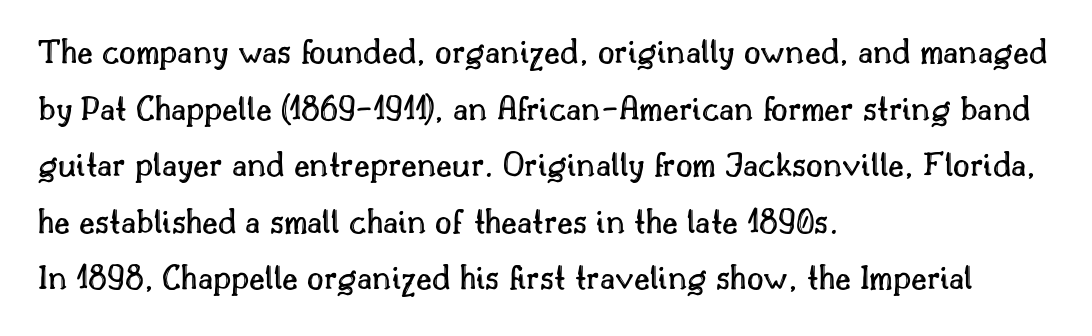
{"italic": "no", "width": "normal", "x_height": "small", "monospaced": "no", "underline": "no", "align": "left", "line_spacing": "normal", "line_spacing_ratio": 1.57, "letter_spacing": "normal", "letter_spacing_em": 0.0, "glyph_px": 36}
